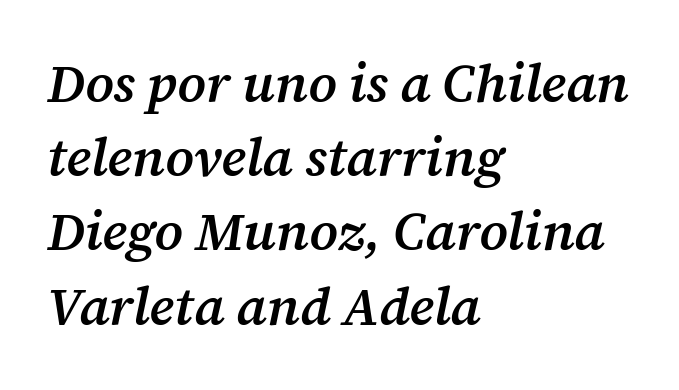
When letters slant like this, we call the style italic. Nothing unusual about the tracking: characters are spaced as the font intends. As a designer I'd log this as weight 600, semibold. Typographically, this falls in the serif category.
